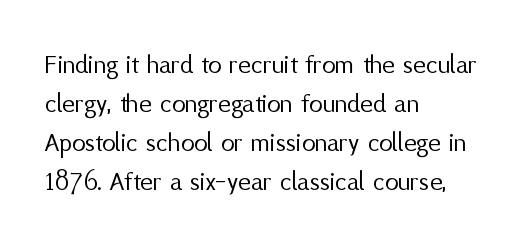
{"italic": "no", "bold": "no", "underline": "no", "align": "left", "line_spacing": "normal", "line_spacing_ratio": 1.44, "letter_spacing": "normal", "letter_spacing_em": 0.0, "glyph_px": 27}
